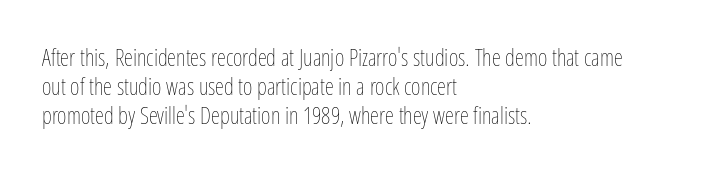
The image shows 23 px text type, upright; set left-aligned, normal line spacing (1.27x), normal letter spacing, not underlined.
